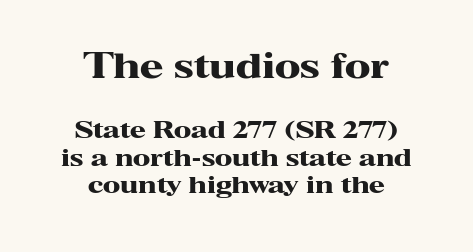
{"serif": "yes", "italic": "no", "bold": "yes", "weight": "heavy", "width": "wide", "stroke_contrast": "high", "x_height": "medium", "monospaced": "no", "underline": "no", "align": "center", "line_spacing_ratio": 1.2, "letter_spacing": "normal", "letter_spacing_em": 0.0, "larger_block": "first", "size_ratio": 1.48, "glyph_px": 34}
